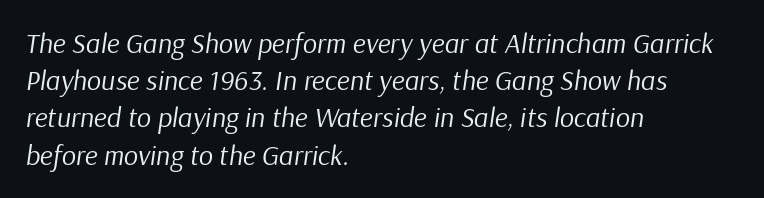
The image shows 28 px regular-weight type, italic (leaning right); set left-aligned, normal line spacing (1.33x), normal letter spacing, not underlined; low stroke contrast and a medium x-height.
